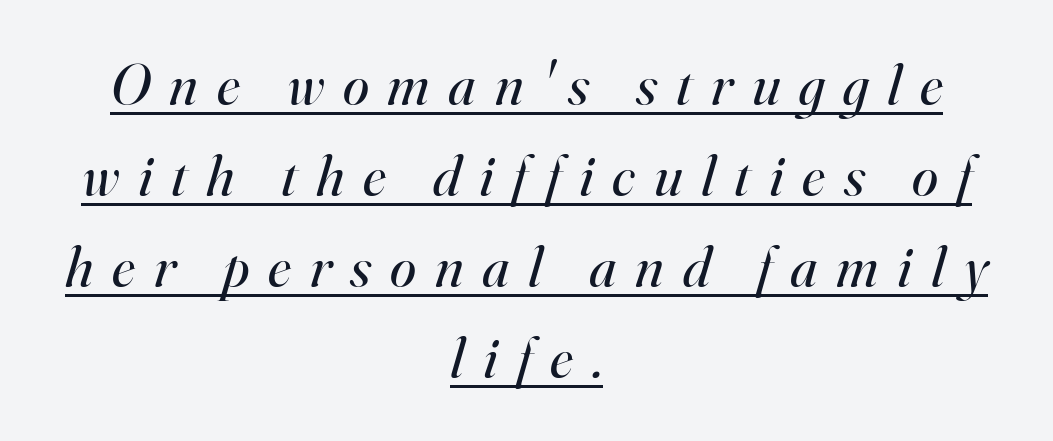
The image shows 59 px regular-weight serif type, italic (leaning right); set centered, normal line spacing (1.54x), unusually wide letter spacing (+0.32 em), underlined; high stroke contrast and a small x-height.
